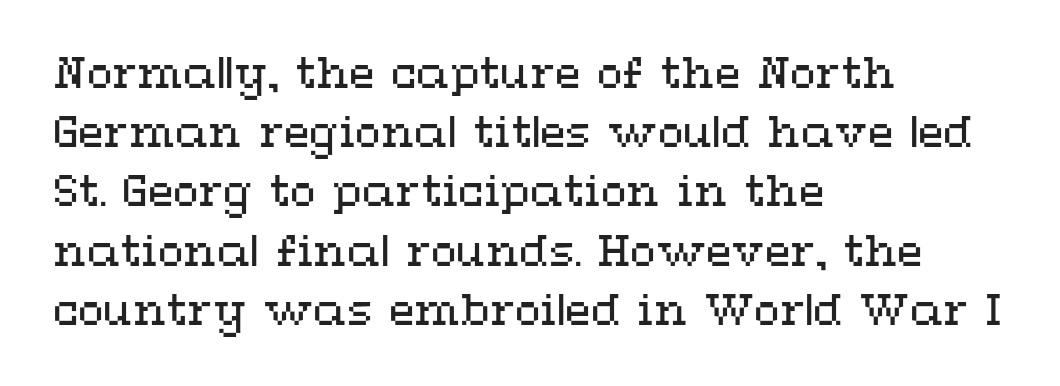
Q: Is the text bold? A: No.
Q: Is the text italic (slanted)? A: No, it is upright.
Q: Is the text underlined? A: No.
Q: How is the paragraph aligned? A: Left-aligned.
Q: Is the spacing between letters normal or unusually wide? A: Normal.
Q: Is the spacing between lines tight, normal or loose? A: Normal.
Q: Width (condensed, normal, or wide)? A: Wide.
Q: Stroke contrast? A: Medium.
Q: x-height? A: Medium.
Q: Monospaced? A: No.
